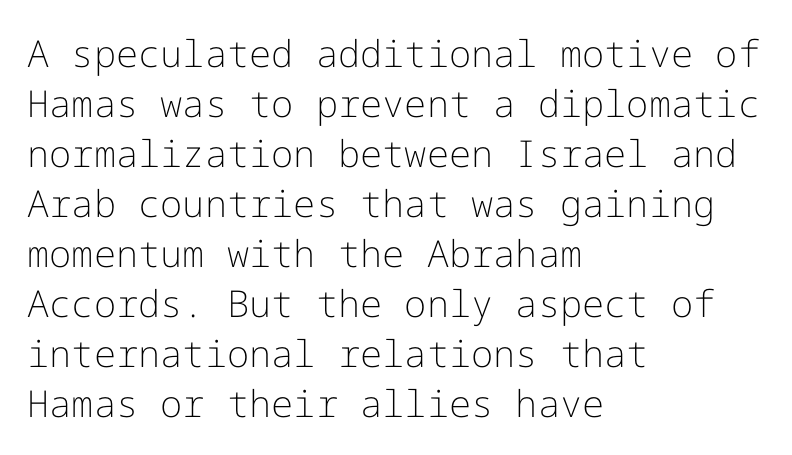
Notice how descenders clear the ascenders below comfortably — that's standard leading. This is roman type, the default non-slanted kind. Stroke terminals: plain, sans-serif. Words appear dense and cohesive because spacing is normal. The glyphs are unaccompanied by any horizontal stroke below them.
